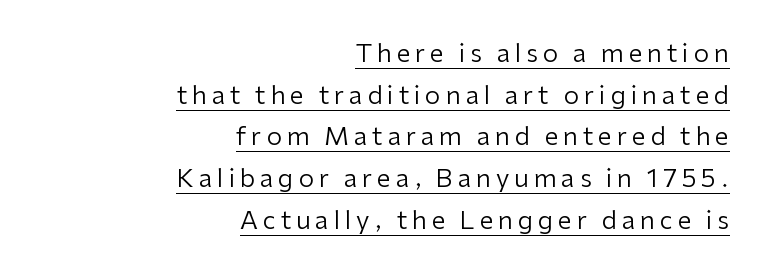
Q: Is the text bold? A: No.
Q: Is the text italic (slanted)? A: No, it is upright.
Q: Is the text underlined? A: Yes.
Q: How is the paragraph aligned? A: Right-aligned.
Q: Is the spacing between lines tight, normal or loose? A: Normal.
